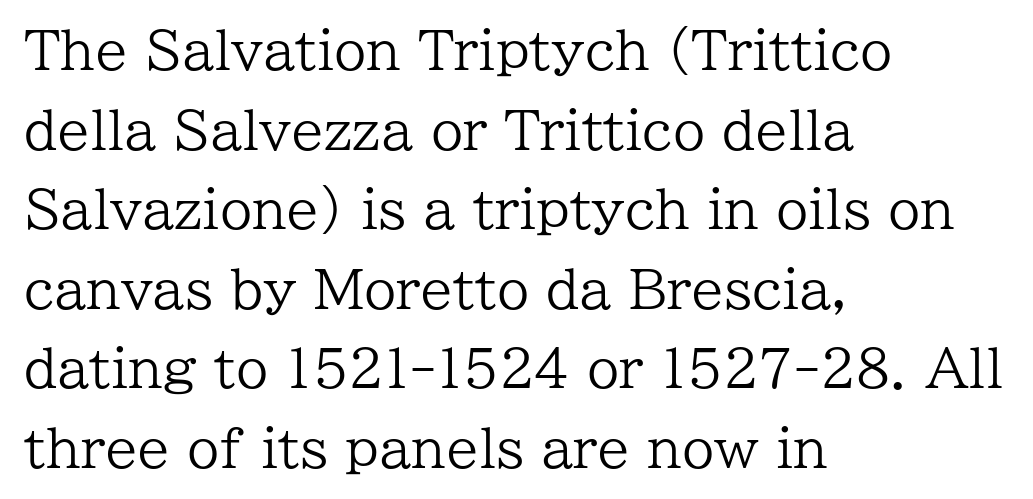
Q: Is the text bold? A: No.
Q: Is the text italic (slanted)? A: No, it is upright.
Q: Is the typeface a serif or a sans-serif typeface? A: Serif.
Q: Is the text underlined? A: No.
Q: How is the paragraph aligned? A: Left-aligned.
Q: Is the spacing between letters normal or unusually wide? A: Normal.
Q: Is the spacing between lines tight, normal or loose? A: Normal.
Q: Width (condensed, normal, or wide)? A: Normal.
Q: Stroke contrast? A: Low.
Q: x-height? A: Medium.
Q: Monospaced? A: No.
